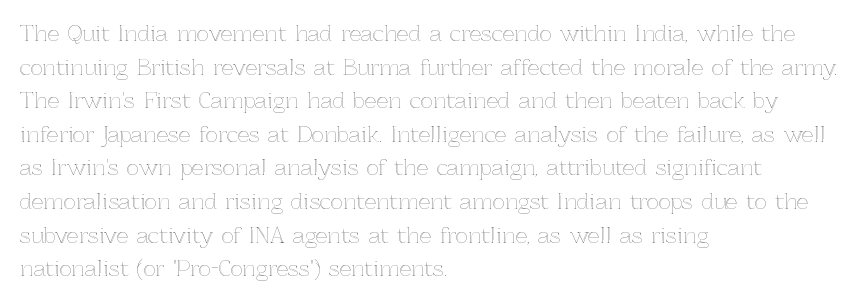
Between one letter and the next there's only the usual sliver of space. The baseline area is clear. Vertically, the passage feels balanced, rows spaced as you'd expect. This sample is left-justified, so line endings fall wherever the words run out.
